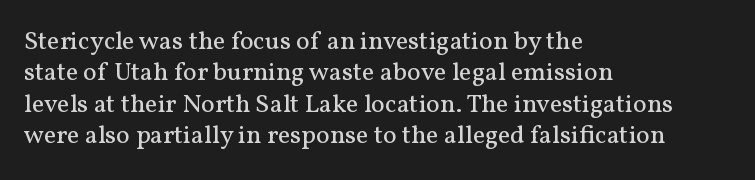
The image shows 26 px text type, upright; set left-aligned, line spacing 1.21x, normal letter spacing, not underlined.
